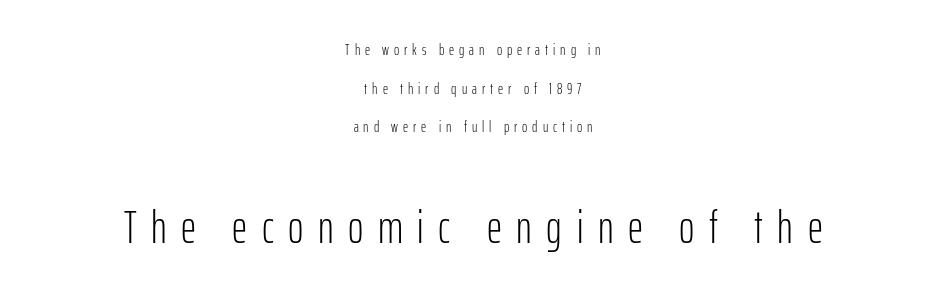
It's the straight-up-and-down kind of type. The emphasis by scale lands on block number two, below. Reading down the column, the eye jumps a long way to each next line. The strokes are not fattened; the text isn't bold. There is plenty of visible air inserted between adjacent glyphs.
